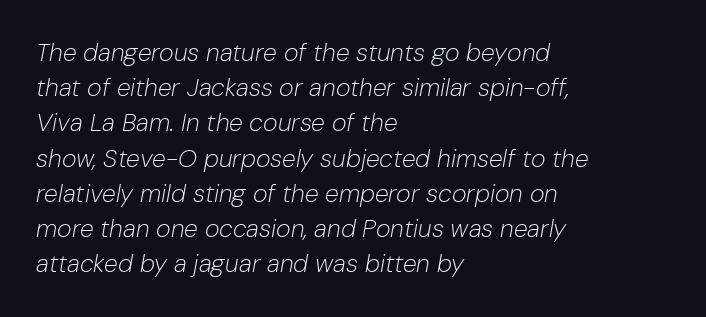
Q: Is the text bold? A: No.
Q: Is the text italic (slanted)? A: Yes, it leans right by about 10 degrees.
Q: Is the text underlined? A: No.
Q: How is the paragraph aligned? A: Left-aligned.
Q: Is the spacing between letters normal or unusually wide? A: Normal.
Q: Is the spacing between lines tight, normal or loose? A: Normal.
